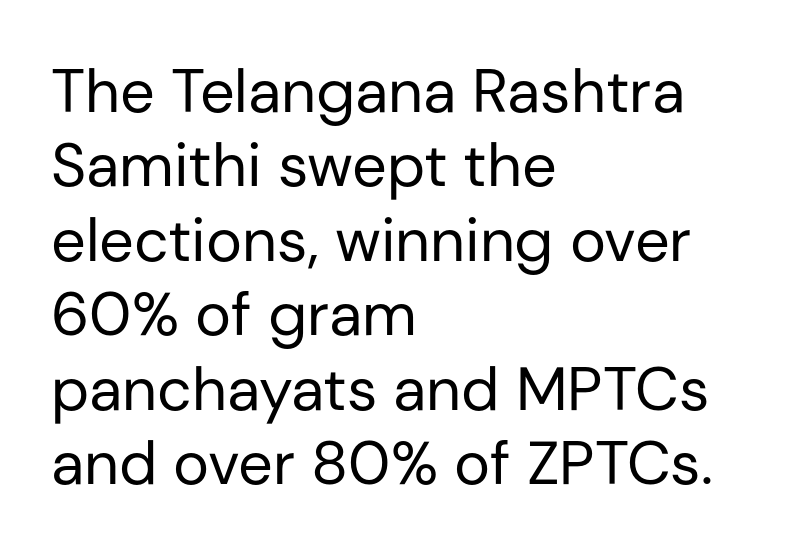
The image shows 61 px regular-weight sans-serif type, upright; set left-aligned, line spacing 1.22x, normal letter spacing, not underlined; low stroke contrast and a medium x-height.
